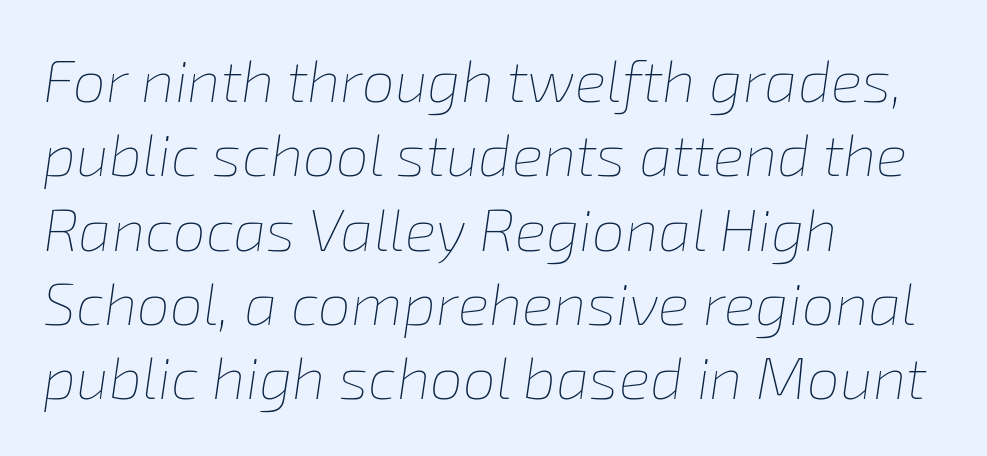
The image shows 59 px thin type, italic (leaning right); set left-aligned, normal line spacing (1.26x), normal letter spacing, not underlined; low stroke contrast and a medium x-height.
